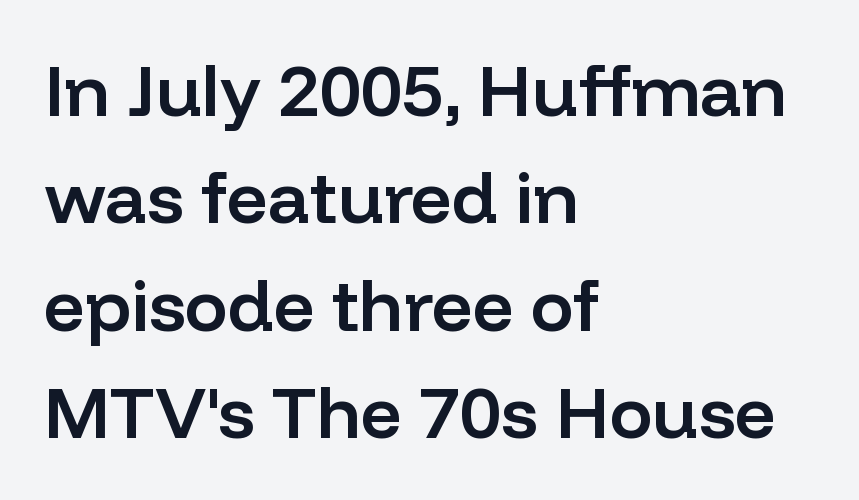
The image shows 72 px semibold sans-serif type, upright; set left-aligned, normal line spacing (1.49x), normal letter spacing, not underlined; low stroke contrast and a medium x-height.
